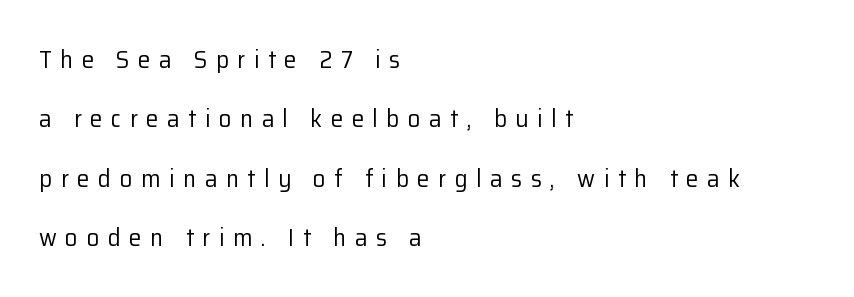
The image shows 25 px text type, upright; set left-aligned, loose line spacing (2.38x), unusually wide letter spacing (+0.34 em), not underlined.
